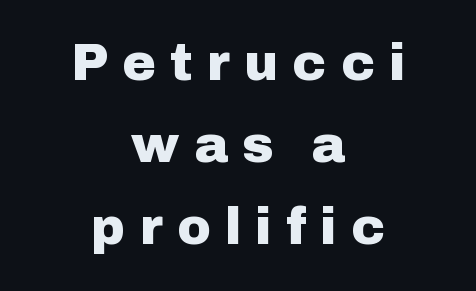
The image shows 51 px heavy sans-serif type, upright; set centered, normal line spacing (1.61x), unusually wide letter spacing (+0.28 em), not underlined; low stroke contrast and a medium x-height.
